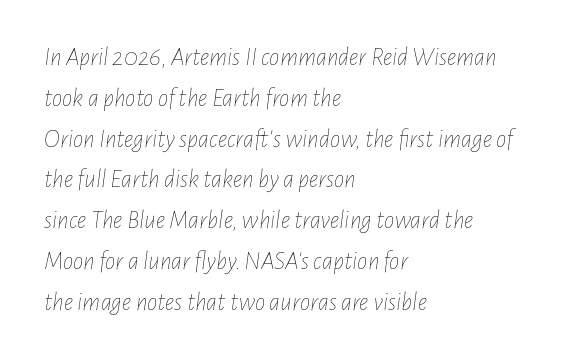
Q: Is the text bold? A: No.
Q: Is the text italic (slanted)? A: Yes, it leans right by about 7 degrees.
Q: Is the text underlined? A: No.
Q: How is the paragraph aligned? A: Left-aligned.
Q: Is the spacing between letters normal or unusually wide? A: Normal.
Q: Is the spacing between lines tight, normal or loose? A: Normal.
